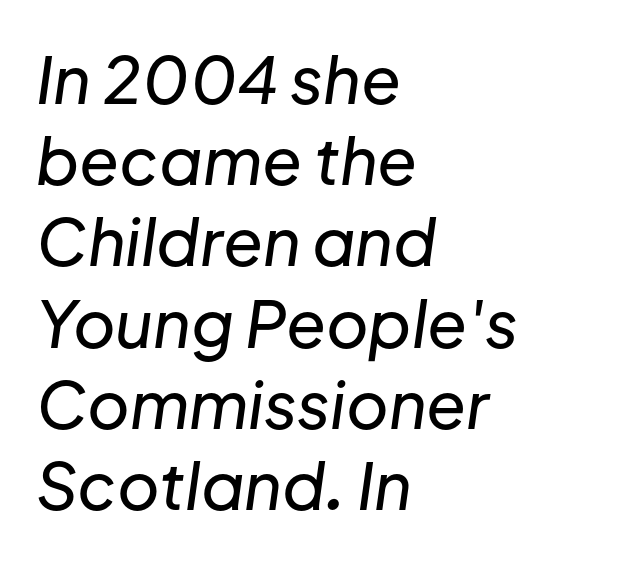
Q: Is the text italic (slanted)? A: Yes, it leans right by about 8 degrees.
Q: Is the text underlined? A: No.
Q: How is the paragraph aligned? A: Left-aligned.
Q: Is the spacing between letters normal or unusually wide? A: Normal.
Q: Is the spacing between lines tight, normal or loose? A: Normal.
Q: Width (condensed, normal, or wide)? A: Normal.
Q: Stroke contrast? A: Low.
Q: x-height? A: Medium.
Q: Monospaced? A: No.
